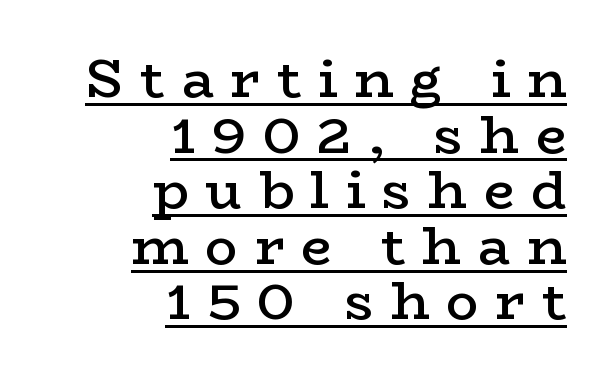
Here the designer chose a conventional face with non-uniform glyph widths. Weight check: semibold — heavier than regular, not quite bold. This sample trades vertical openness for compactness between lines. Inter-character spacing is expanded well beyond the font's built-in metrics. This sample uses an upright cut, with every glyph sitting square on the baseline. Typeset ragged left — the right edge is the straight one.
